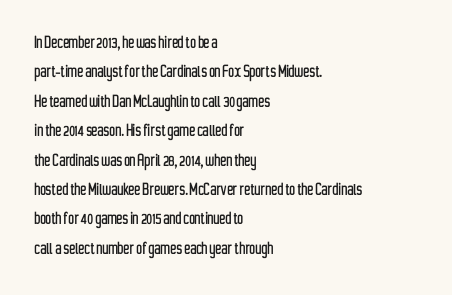
{"italic": "no", "underline": "no", "align": "left", "line_spacing": "normal", "line_spacing_ratio": 1.47, "letter_spacing": "normal", "letter_spacing_em": 0.0, "glyph_px": 20}
